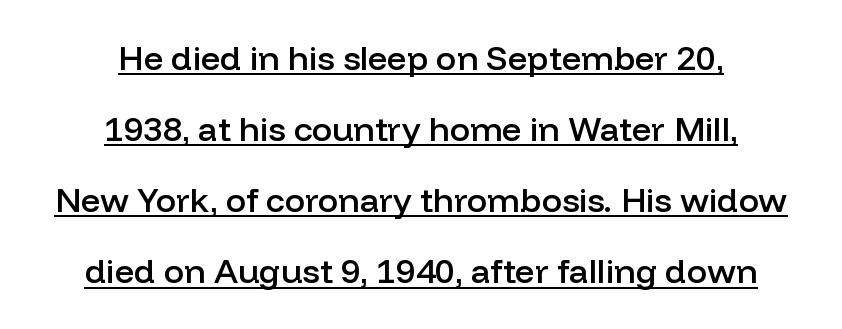
The image shows 34 px semibold sans-serif type, upright; set centered, loose line spacing (2.09x), normal letter spacing, underlined; low stroke contrast and a medium x-height.
